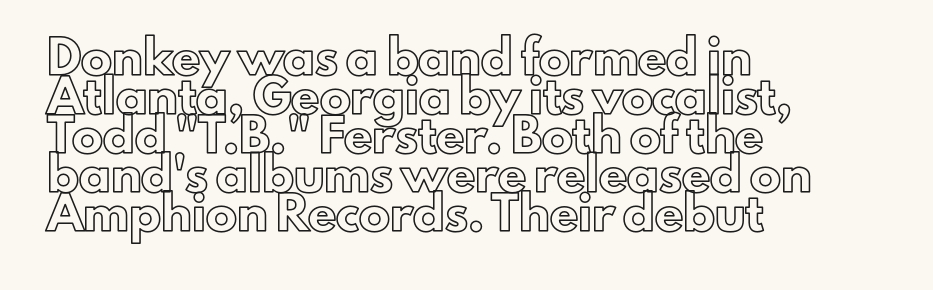
These lines keep a tight, regular rhythm from letter to letter. Do the characters align in a grid? No, the font is proportional. Short and long lines alike share a common starting point at left. Summary of vertical rhythm: regular, with standard interline spacing. The lettering stays uniformly vertical, giving the passage a roman look.
